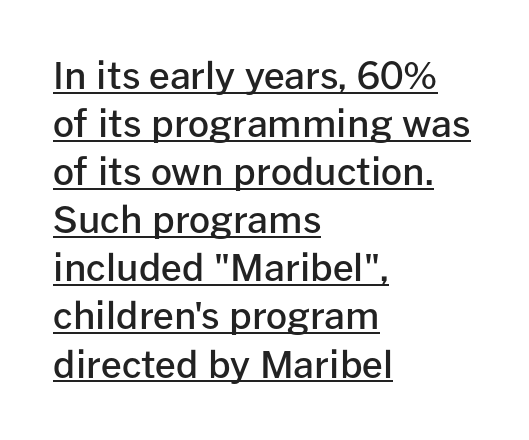
Q: Is the text bold? A: Semi-bold.
Q: Is the text italic (slanted)? A: No, it is upright.
Q: Is the typeface a serif or a sans-serif typeface? A: Sans-serif.
Q: Is the text underlined? A: Yes.
Q: How is the paragraph aligned? A: Left-aligned.
Q: Is the spacing between letters normal or unusually wide? A: Normal.
Q: Is the spacing between lines tight, normal or loose? A: Normal.
Q: Width (condensed, normal, or wide)? A: Normal.
Q: Stroke contrast? A: Low.
Q: x-height? A: Medium.
Q: Monospaced? A: No.
